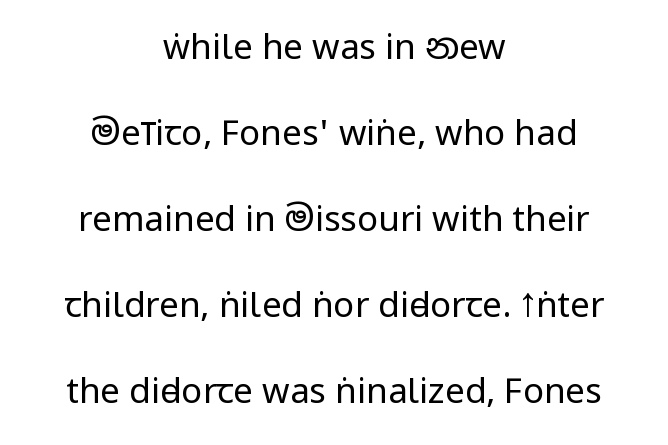
Is there any slant? The stems are plumb. The block of text is sparse from top to bottom, with ample space between rows. This sample is center-justified, so both line endings float freely. Is the letter spacing exaggerated? No — it looks like the ordinary default. Look at the bottom of the vertical strokes: they stop flat, with no serifs. Nothing heavy about these letters — not bold at all.
